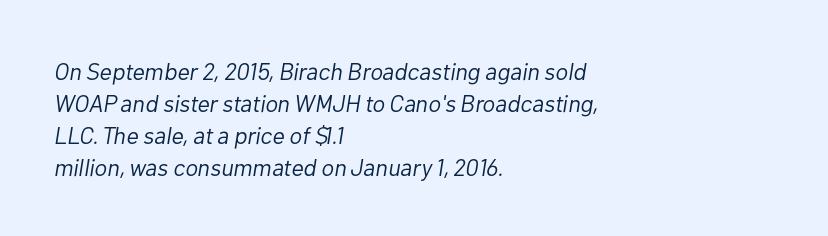
{"italic": "yes", "lean": "right", "slant_degrees": 10, "bold": "no", "underline": "no", "align": "left", "line_spacing": "normal", "line_spacing_ratio": 1.33, "letter_spacing": "normal", "letter_spacing_em": 0.0, "glyph_px": 24}
